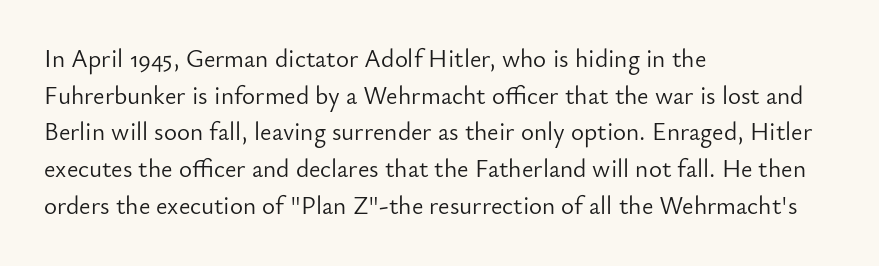
The image shows 25 px text type, upright; set left-aligned, normal line spacing (1.47x), normal letter spacing, not underlined.
